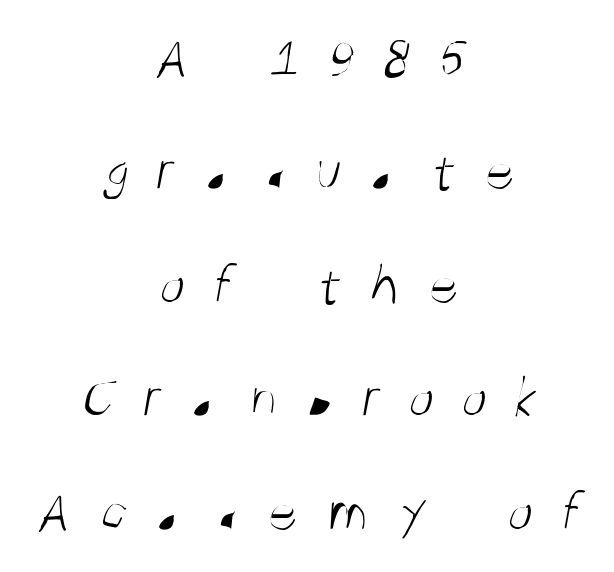
Q: Is the text bold? A: No.
Q: Is the typeface a serif or a sans-serif typeface? A: Sans-serif.
Q: Is the text underlined? A: No.
Q: How is the paragraph aligned? A: Centered.
Q: Is the spacing between letters normal or unusually wide? A: Unusually wide.
Q: Width (condensed, normal, or wide)? A: Condensed.
Q: Stroke contrast? A: Medium.
Q: x-height? A: Large.
Q: Monospaced? A: No.
